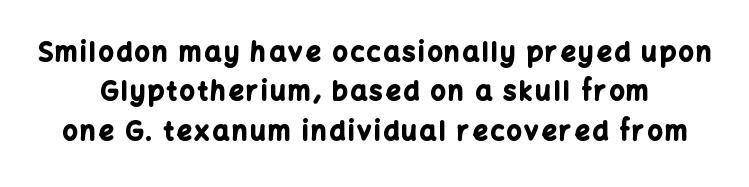
Q: Is the text bold? A: Yes.
Q: Is the text italic (slanted)? A: No, it is upright.
Q: Is the text underlined? A: No.
Q: Is the spacing between lines tight, normal or loose? A: Normal.
